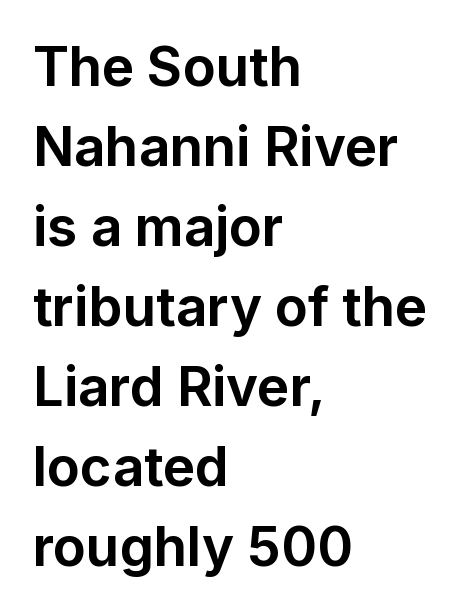
The image shows 54 px bold sans-serif type, upright; set left-aligned, normal line spacing (1.48x), normal letter spacing, not underlined; low stroke contrast and a medium x-height.
